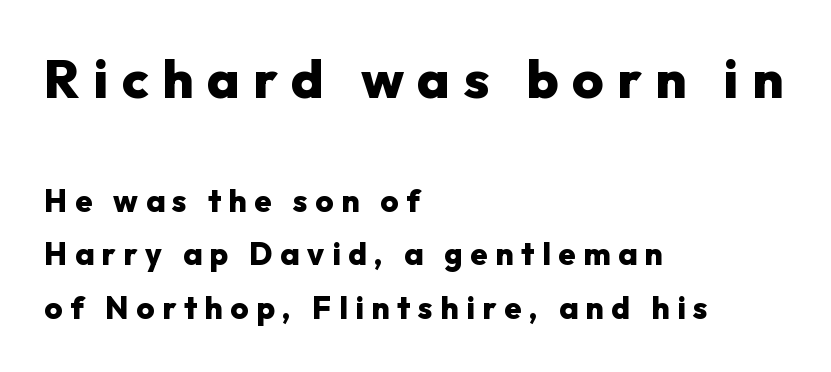
The letters are bold, with thick, heavy strokes. Teacher's note: observe the even left margin — that is flush-left alignment. Glyph-to-glyph distance is far greater than everyday printed text. Look at the bottom of the vertical strokes: they stop flat, with no serifs. Descender tails drop into unmarked territory.
